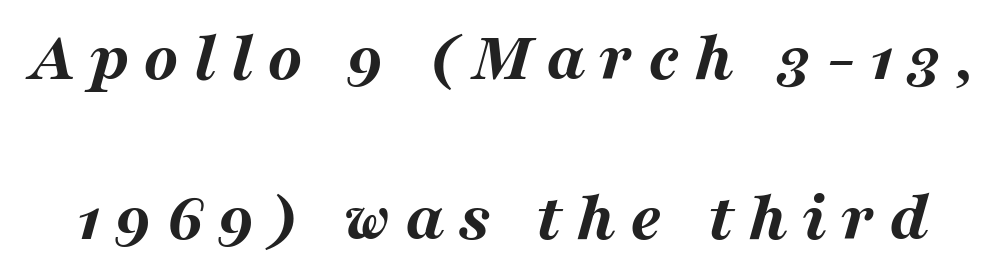
The image shows 71 px bold, wide type, italic (leaning right); set loose line spacing (2.26x), unusually wide letter spacing (+0.2 em), not underlined; medium stroke contrast and a medium x-height.
